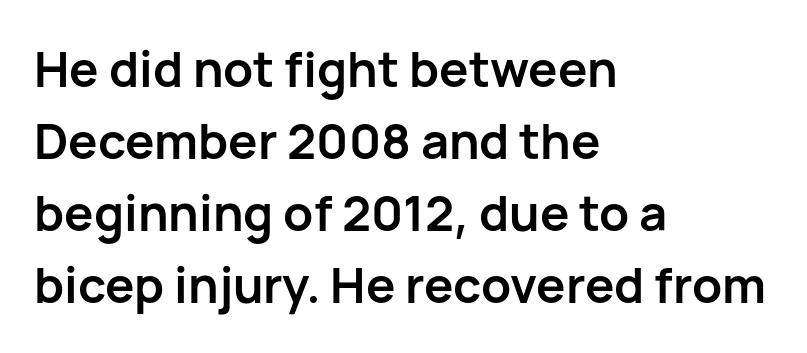
Q: Is the text bold? A: Yes.
Q: Is the text italic (slanted)? A: No, it is upright.
Q: Is the typeface a serif or a sans-serif typeface? A: Sans-serif.
Q: Is the text underlined? A: No.
Q: How is the paragraph aligned? A: Left-aligned.
Q: Is the spacing between letters normal or unusually wide? A: Normal.
Q: Is the spacing between lines tight, normal or loose? A: Normal.
Q: Width (condensed, normal, or wide)? A: Normal.
Q: Stroke contrast? A: Low.
Q: x-height? A: Medium.
Q: Monospaced? A: No.
